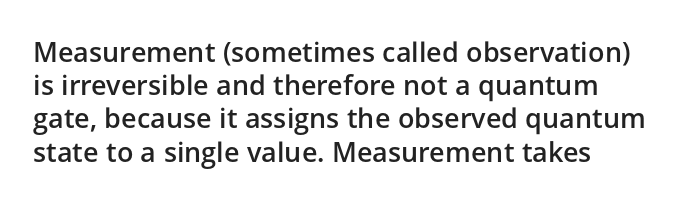
Q: Is the text bold? A: Semi-bold.
Q: Is the text italic (slanted)? A: No, it is upright.
Q: Is the text underlined? A: No.
Q: How is the paragraph aligned? A: Left-aligned.
Q: Is the spacing between letters normal or unusually wide? A: Normal.
